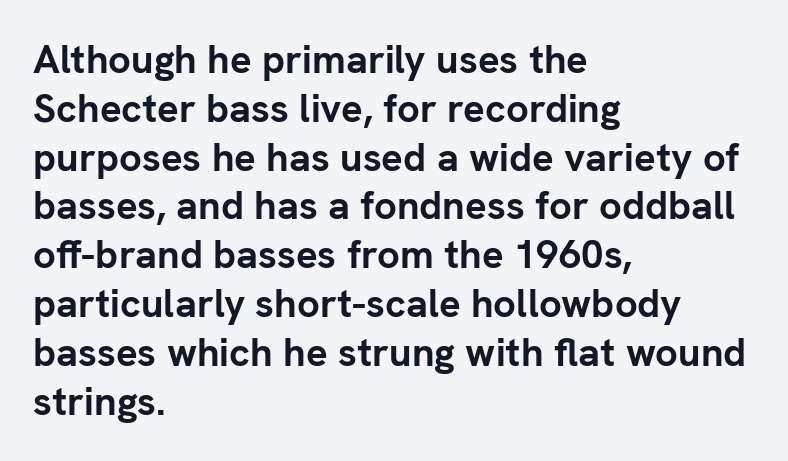
Q: Is the text bold? A: Yes.
Q: Is the text italic (slanted)? A: No, it is upright.
Q: Is the typeface a serif or a sans-serif typeface? A: Sans-serif.
Q: Is the text underlined? A: No.
Q: How is the paragraph aligned? A: Left-aligned.
Q: Is the spacing between letters normal or unusually wide? A: Normal.
Q: Width (condensed, normal, or wide)? A: Normal.
Q: Stroke contrast? A: Low.
Q: x-height? A: Medium.
Q: Monospaced? A: No.
